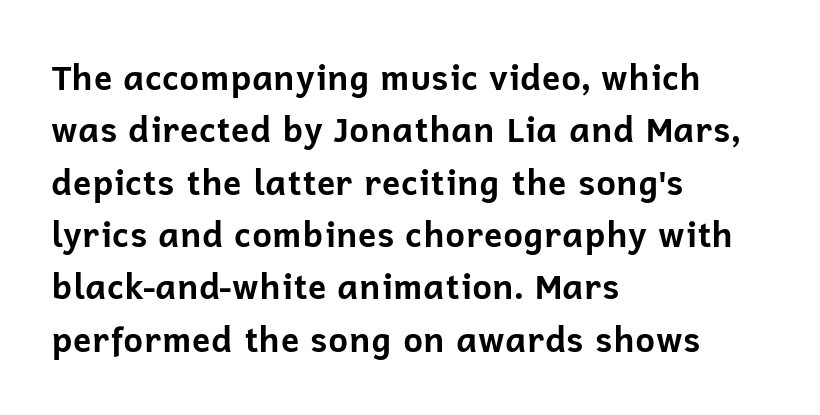
{"serif": "no", "italic": "no", "bold": "yes", "weight": "bold", "width": "normal", "stroke_contrast": "low", "x_height": "medium", "monospaced": "no", "underline": "no", "align": "left", "line_spacing": "normal", "line_spacing_ratio": 1.54, "letter_spacing": "normal", "letter_spacing_em": 0.0, "glyph_px": 34}
